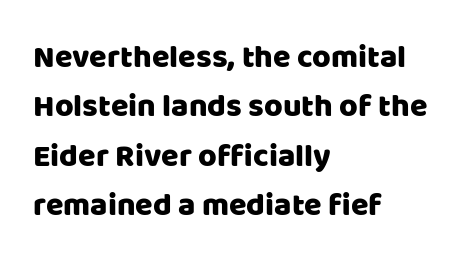
The image shows 32 px sans-serif type, upright; set left-aligned, normal line spacing (1.54x), normal letter spacing, not underlined; low stroke contrast and a large x-height.
